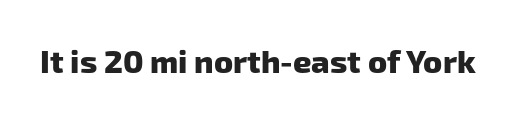
Q: Is the text bold? A: Yes.
Q: Is the typeface a serif or a sans-serif typeface? A: Sans-serif.
Q: Is the text underlined? A: No.
Q: Is the spacing between letters normal or unusually wide? A: Normal.
Q: Width (condensed, normal, or wide)? A: Normal.
Q: Stroke contrast? A: Low.
Q: x-height? A: Medium.
Q: Monospaced? A: No.
